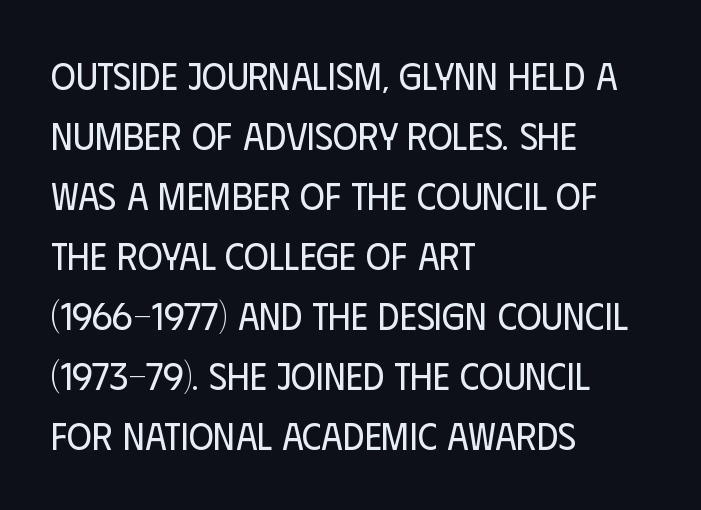
The image shows 38 px regular-weight, condensed sans-serif type, upright; set left-aligned, normal line spacing (1.58x), normal letter spacing, not underlined; low stroke contrast and a large x-height.
